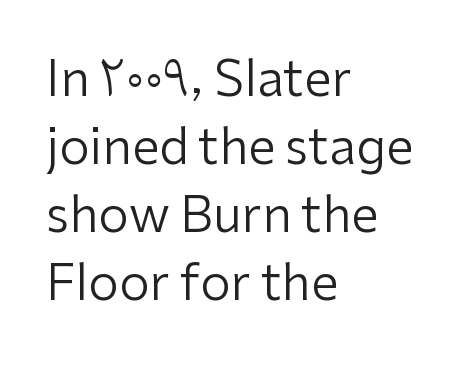
Line starts are locked; line ends wander. Words float on clear page, feet unadorned. Stroke thickness stays within the range of a standard reading face or lighter. Do the characters align in a grid? No, the font is proportional. The rendering uses a moderate line-height, typical for paragraphs.
